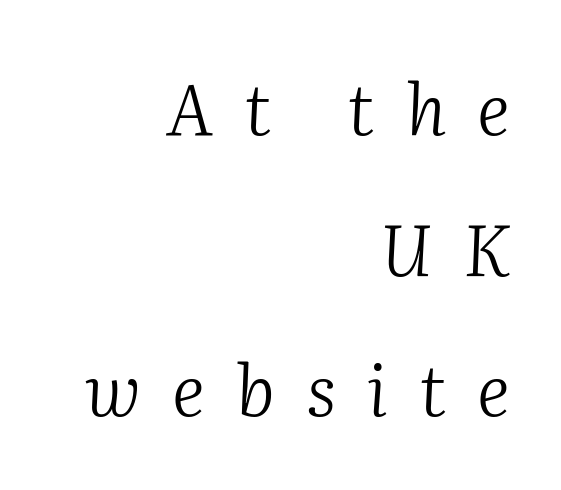
A student would call this right alignment; a typographer would say flush right, rag left. The face looks like a standard text weight, possibly lighter. The letters advance in unequal steps, a hallmark of proportional type. This rendering employs a face with finishing strokes, i.e., a serif. Check the space under the baseline: it is left empty. The line texture is sparse and dotted thanks to wide tracking.
